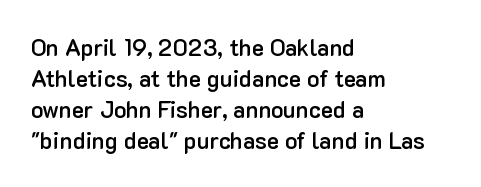
{"italic": "no", "bold": "semi", "underline": "no", "align": "left", "line_spacing": "normal", "line_spacing_ratio": 1.35, "letter_spacing": "normal", "letter_spacing_em": 0.0, "glyph_px": 23}
